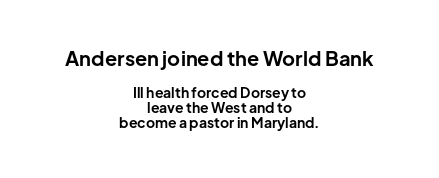
The image shows 20 px bold type, upright; set centered, tight line spacing (1.09x), normal letter spacing, not underlined; the first (top) block is 1.43x larger.
